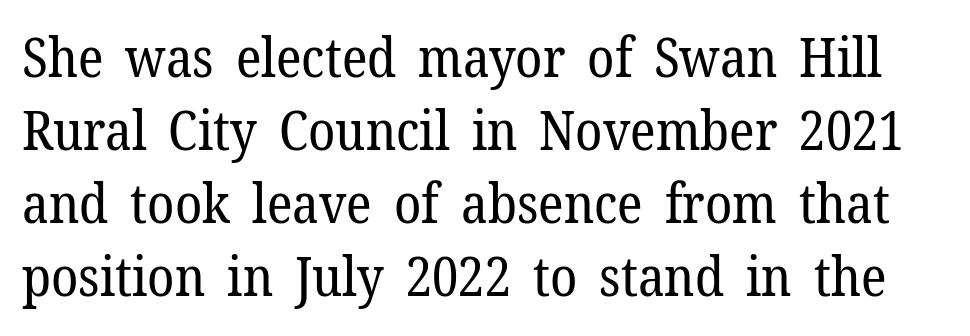
Leading: standard. There is no visible air inserted between adjacent glyphs. The glyphs in this specimen are seriffed. Lines of text with bare space underneath. The typesetting does not lean heavy: it is not bold.
